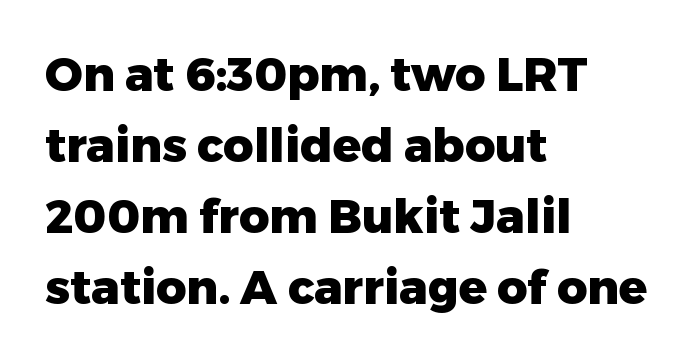
Each row of text sits above clean, open space. A student would call this left alignment; a typographer would say flush left, rag right. The strokes are fattened all the way to bold. Look at the tracking — it's just the regular setting, nothing added. No italicization has been applied; the sample stays upright.
